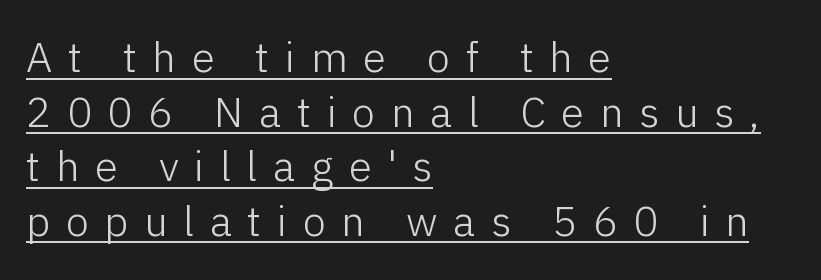
Every character sits straight up, as roman type does. Compared with a centered layout, this one pins lines to the left instead. Does a line run under the words? Yes, clearly. Compared with typical body copy, the letter spacing here is much looser. What kind of face is this? One without serifs — a sans.
